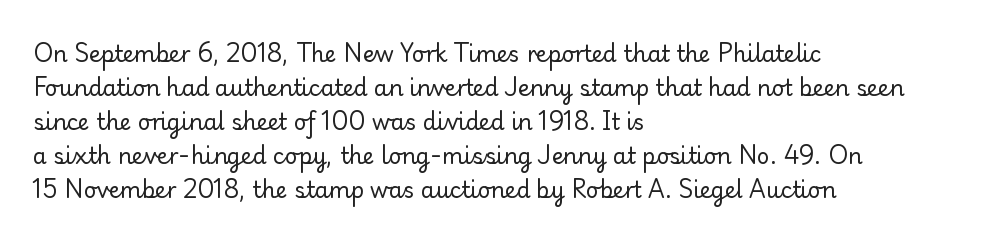
These lines stack with their left ends in a neat column. Any mark beneath the type? The region is blank. Short note: letters normally spaced. The type sits square on the baseline with zero lean.
